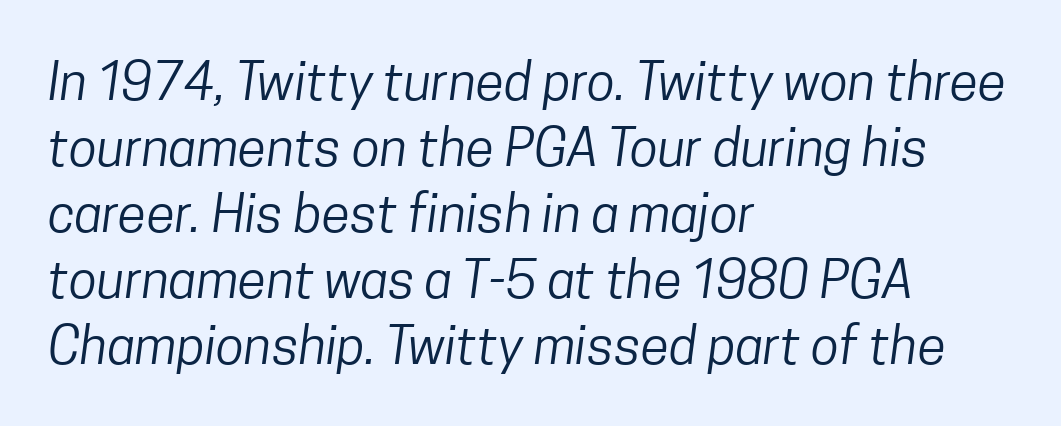
The image shows 52 px regular-weight, condensed sans-serif type; set left-aligned, normal line spacing (1.27x), normal letter spacing, not underlined; low stroke contrast and a medium x-height.
